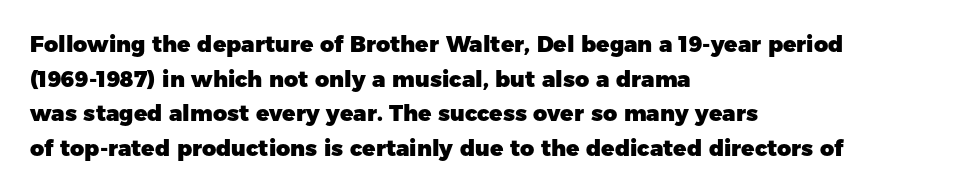
This sample uses an upright cut, with every glyph sitting square on the baseline. Whoever set this chose a conventional vertical rhythm. Students, note that the glyphs here touch the page at normal intervals. Strokes here are thick enough to call this a true bold.
